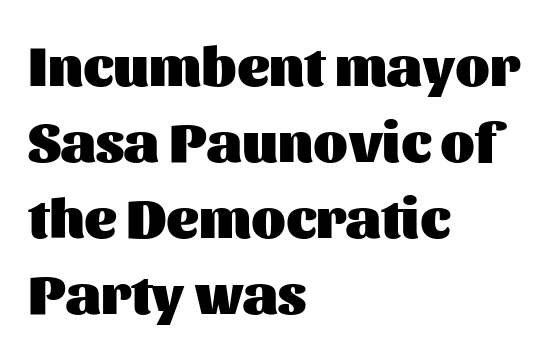
The image shows 56 px heavy sans-serif type, upright; set left-aligned, normal line spacing (1.36x), normal letter spacing, not underlined; medium stroke contrast and a medium x-height.
